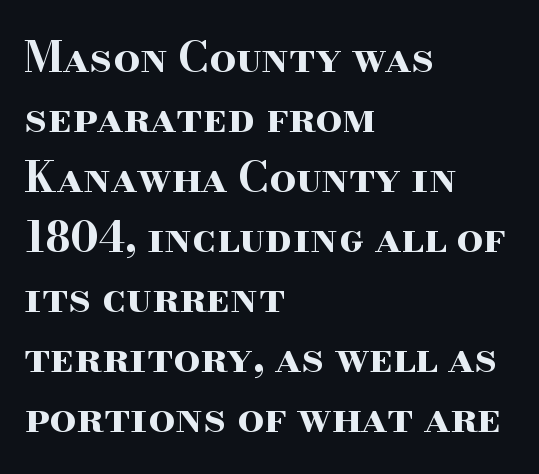
Character widths vary here, with narrow letters taking less room than wide ones. No extra tracking has been applied to these lines. Plain, unruled lines of type. Little horizontal feet cap the strokes, marking this as serif type.
